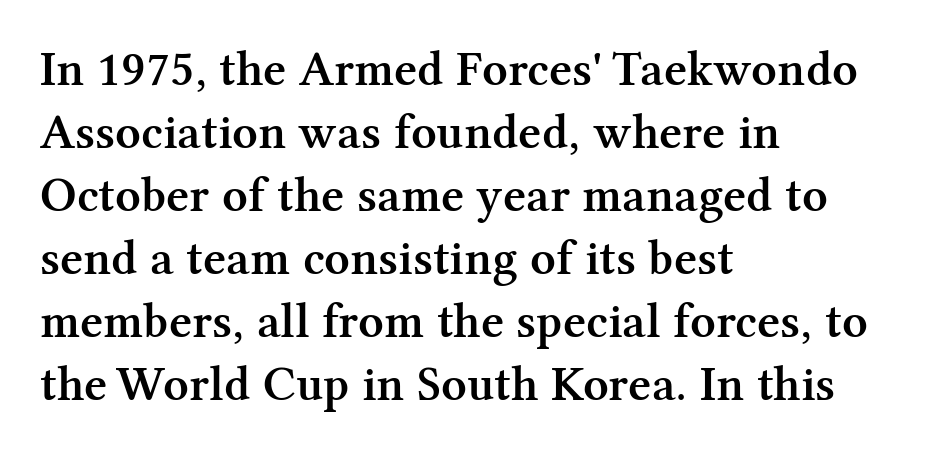
{"serif": "yes", "italic": "no", "bold": "semi", "weight": "semibold", "width": "normal", "stroke_contrast": "medium", "x_height": "medium", "monospaced": "no", "underline": "no", "align": "left", "line_spacing": "normal", "line_spacing_ratio": 1.26, "letter_spacing": "normal", "letter_spacing_em": 0.0, "glyph_px": 50}
